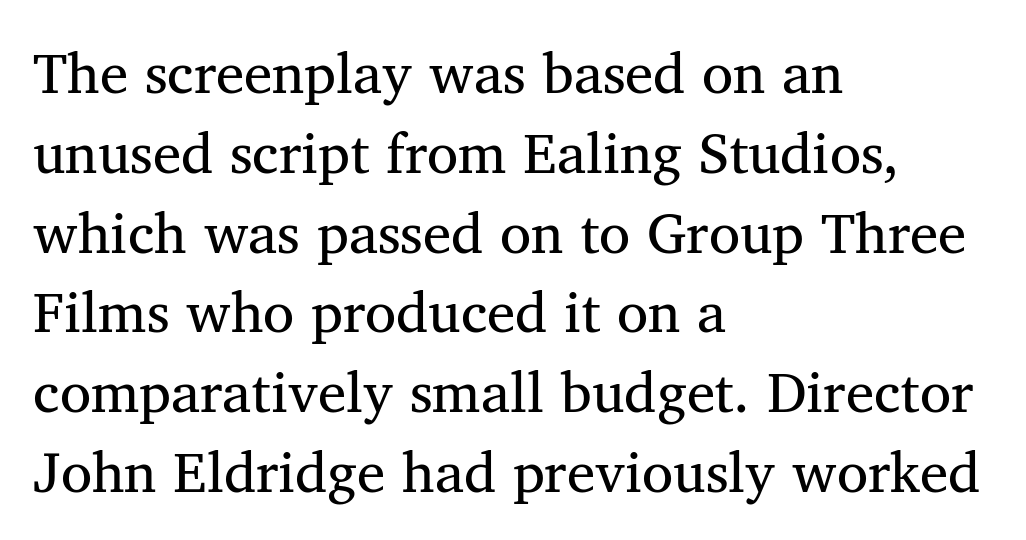
Q: Is the text bold? A: No.
Q: Is the text italic (slanted)? A: No, it is upright.
Q: Is the typeface a serif or a sans-serif typeface? A: Serif.
Q: Is the text underlined? A: No.
Q: How is the paragraph aligned? A: Left-aligned.
Q: Is the spacing between letters normal or unusually wide? A: Normal.
Q: Is the spacing between lines tight, normal or loose? A: Normal.
Q: Width (condensed, normal, or wide)? A: Normal.
Q: Stroke contrast? A: Medium.
Q: x-height? A: Medium.
Q: Monospaced? A: No.
